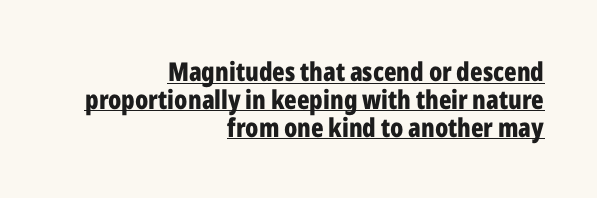
The image shows 26 px bold type, upright; set right-aligned, tight line spacing (1.07x), normal letter spacing, underlined.
